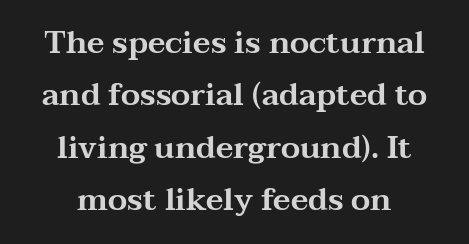
Q: Is the text italic (slanted)? A: No, it is upright.
Q: Is the typeface a serif or a sans-serif typeface? A: Serif.
Q: Is the text underlined? A: No.
Q: How is the paragraph aligned? A: Centered.
Q: Is the spacing between letters normal or unusually wide? A: Normal.
Q: Is the spacing between lines tight, normal or loose? A: Normal.
Q: Width (condensed, normal, or wide)? A: Wide.
Q: Stroke contrast? A: Medium.
Q: x-height? A: Medium.
Q: Monospaced? A: No.
